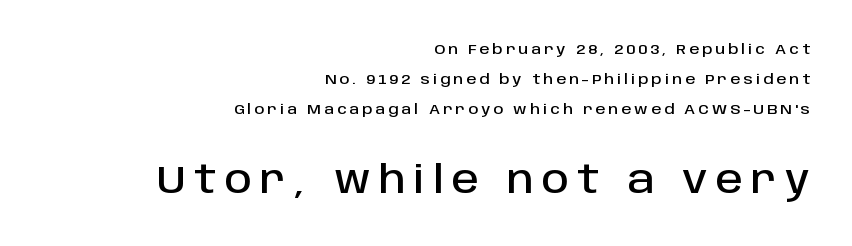
Line ends are locked; line starts wander. The gap between lines stays unmarked. Does the lettering tilt? It doesn't — this is upright. Quick note: interline space is abundant. The letters advance in unequal steps, a hallmark of proportional type. Each word looks stretched out because of the extra space between its letters.
